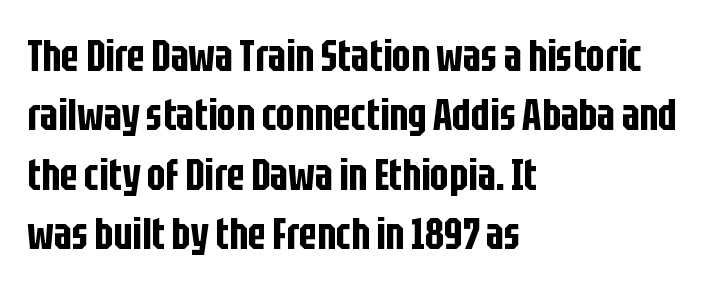
Q: Is the text italic (slanted)? A: No, it is upright.
Q: Is the typeface a serif or a sans-serif typeface? A: Sans-serif.
Q: Is the text underlined? A: No.
Q: How is the paragraph aligned? A: Left-aligned.
Q: Is the spacing between letters normal or unusually wide? A: Normal.
Q: Is the spacing between lines tight, normal or loose? A: Normal.
Q: Width (condensed, normal, or wide)? A: Condensed.
Q: Stroke contrast? A: Low.
Q: x-height? A: Large.
Q: Monospaced? A: No.
